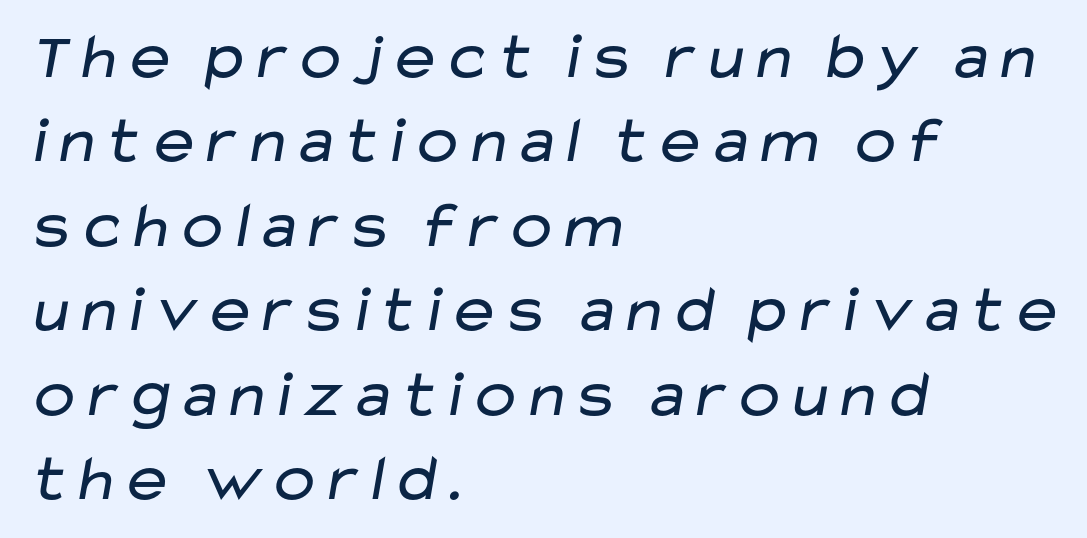
{"serif": "no", "bold": "no", "weight": "regular", "width": "wide", "stroke_contrast": "low", "x_height": "medium", "monospaced": "no", "underline": "no", "align": "left", "line_spacing": "normal", "line_spacing_ratio": 1.28, "letter_spacing": "normal", "letter_spacing_em": 0.0, "glyph_px": 66}
